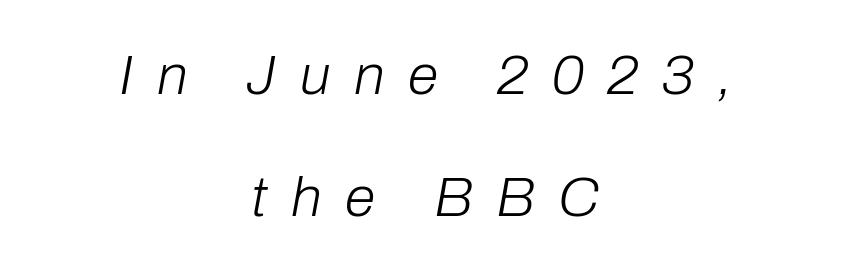
The image shows 56 px light type, italic (leaning right); set centered, loose line spacing (2.18x), unusually wide letter spacing (+0.42 em), not underlined; low stroke contrast and a medium x-height.
